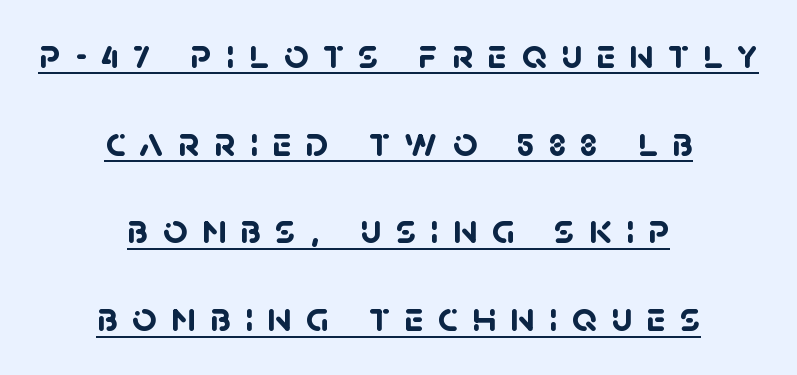
The image shows 43 px semibold sans-serif type; set centered, loose line spacing (2.04x), unusually wide letter spacing (+0.33 em), underlined; low stroke contrast and a large x-height.
